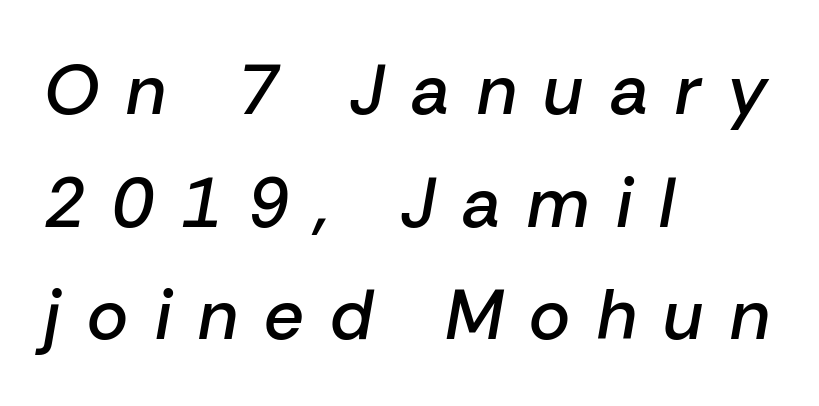
The image shows 70 px semibold type, italic (leaning right); set left-aligned, normal line spacing (1.61x), unusually wide letter spacing (+0.38 em), not underlined; low stroke contrast and a medium x-height.
